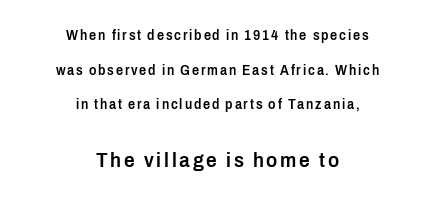
Which of the two is more prominent by size? The second, at the bottom. One glance says open: line gaps are wider than usual. The letters are semibold — heavier than regular but short of a full bold. Letters rest on an invisible, unmarked baseline.
